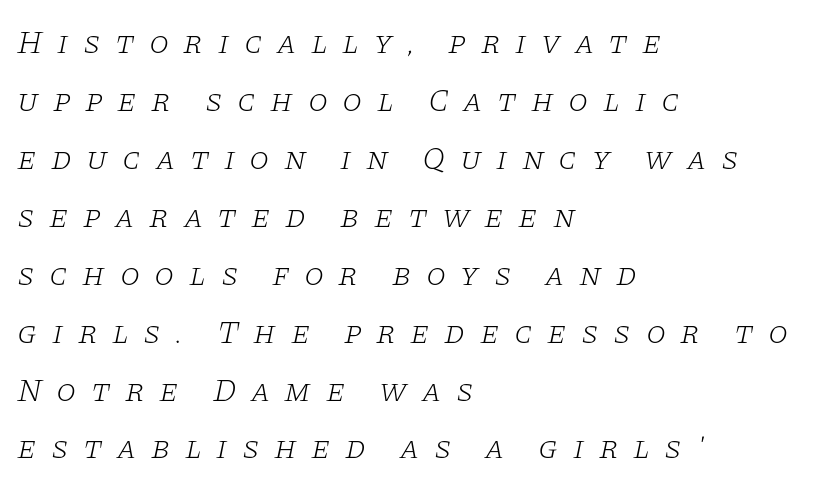
{"serif": "yes", "italic": "yes", "lean": "right", "slant_degrees": 11, "bold": "no", "weight": "light", "width": "wide", "stroke_contrast": "low", "x_height": "large", "monospaced": "no", "underline": "no", "align": "left", "line_spacing_ratio": 1.81, "letter_spacing": "wide", "letter_spacing_em": 0.45, "glyph_px": 32}
